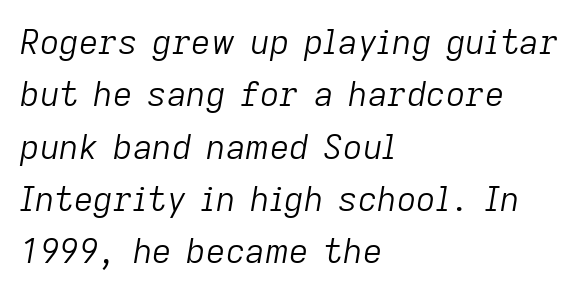
{"italic": "yes", "lean": "right", "slant_degrees": 9, "bold": "no", "weight": "light", "width": "normal", "stroke_contrast": "low", "x_height": "medium", "monospaced": "no", "underline": "no", "align": "left", "line_spacing": "normal", "line_spacing_ratio": 1.54, "letter_spacing": "normal", "letter_spacing_em": 0.0, "glyph_px": 34}
